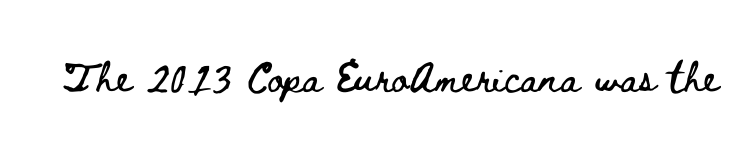
{"width": "wide", "stroke_contrast": "low", "x_height": "small", "monospaced": "no", "underline": "no", "letter_spacing": "normal", "letter_spacing_em": 0.0, "glyph_px": 39}
